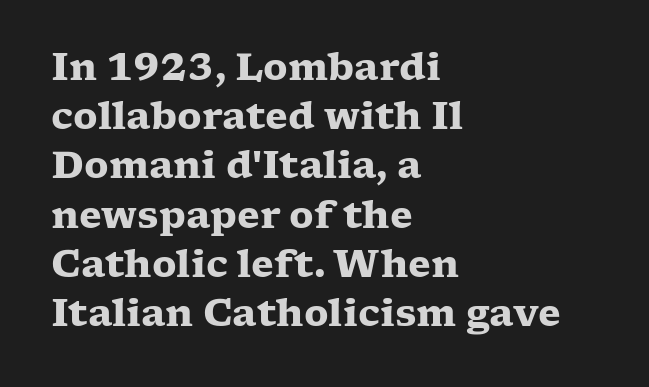
{"serif": "yes", "italic": "no", "bold": "yes", "weight": "heavy", "width": "wide", "stroke_contrast": "low", "x_height": "medium", "monospaced": "no", "underline": "no", "align": "left", "line_spacing": "normal", "line_spacing_ratio": 1.33, "letter_spacing": "normal", "letter_spacing_em": 0.0, "glyph_px": 37}
